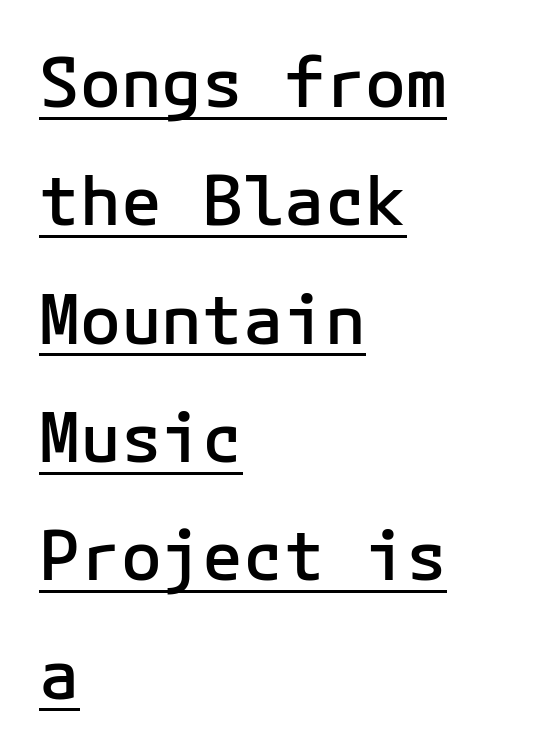
Caption: standard tracking, unaltered. Does the lettering tilt? It doesn't — this is upright. Examine the stroke ends and you'll find no serifs. What decoration does the sample have? An underline. Heft: intermediate — a semibold. Horizontal alignment here is leftward, the default for most running prose.
